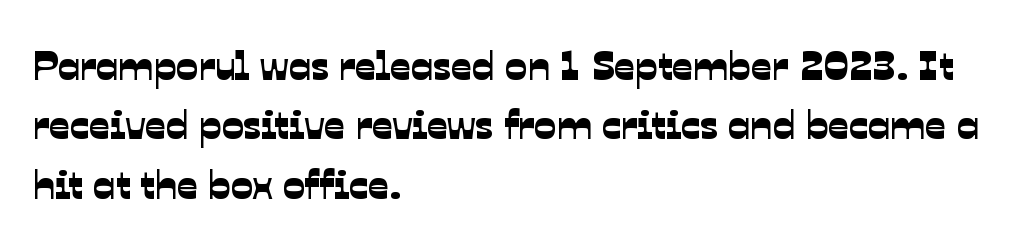
The image shows 41 px sans-serif type; set left-aligned, normal line spacing (1.45x), normal letter spacing, not underlined; low stroke contrast and a medium x-height.
